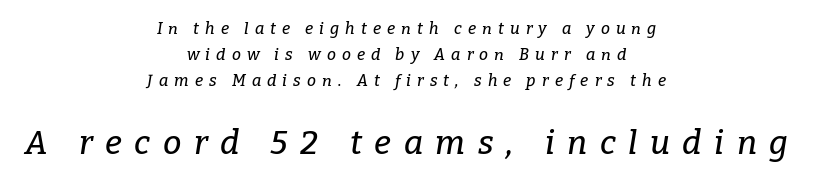
{"serif": "yes", "italic": "yes", "lean": "right", "slant_degrees": 9, "width": "normal", "stroke_contrast": "low", "x_height": "medium", "monospaced": "no", "underline": "no", "align": "center", "line_spacing": "normal", "line_spacing_ratio": 1.61, "letter_spacing": "wide", "letter_spacing_em": 0.38, "larger_block": "second", "size_ratio": 2.06, "glyph_px": 33}
